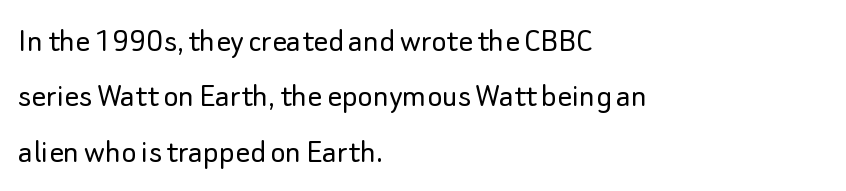
The image shows 36 px light sans-serif type, upright; set left-aligned, normal line spacing (1.54x), normal letter spacing, not underlined; low stroke contrast and a small x-height.
